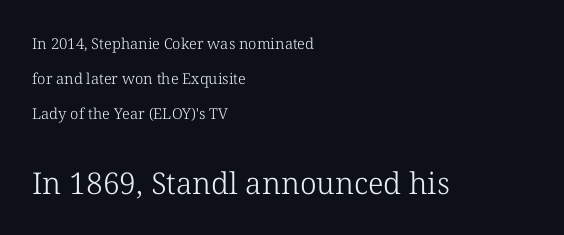
The image shows 30 px light serif type, upright; set left-aligned, loose line spacing (2.33x), normal letter spacing, not underlined; the second (bottom) block is 2.0x larger; low stroke contrast and a medium x-height.
